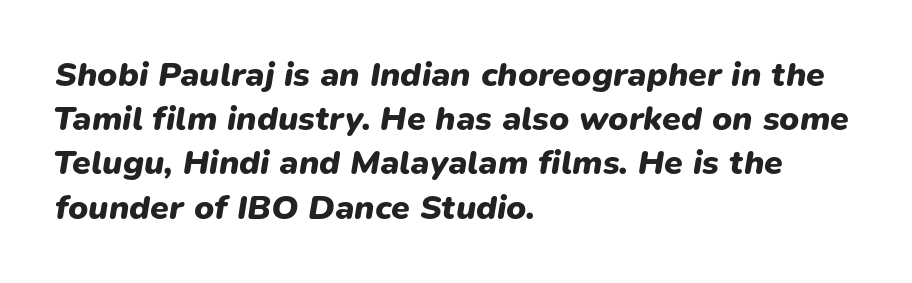
Q: Is the text bold? A: Yes.
Q: Is the text italic (slanted)? A: Yes, it leans right by about 9 degrees.
Q: Is the text underlined? A: No.
Q: How is the paragraph aligned? A: Left-aligned.
Q: Is the spacing between letters normal or unusually wide? A: Normal.
Q: Is the spacing between lines tight, normal or loose? A: Normal.
Q: Width (condensed, normal, or wide)? A: Normal.
Q: Stroke contrast? A: Low.
Q: x-height? A: Medium.
Q: Monospaced? A: No.
